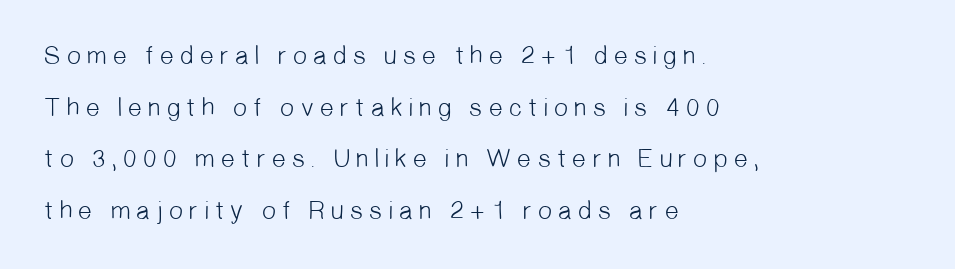
Q: Is the text bold? A: No.
Q: Is the text underlined? A: No.
Q: How is the paragraph aligned? A: Left-aligned.
Q: Is the spacing between lines tight, normal or loose? A: Loose.
